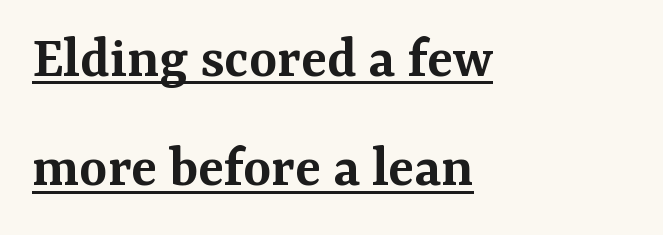
The image shows 60 px semibold serif type, upright; set left-aligned, line spacing 1.82x, normal letter spacing, underlined; medium stroke contrast and a medium x-height.
